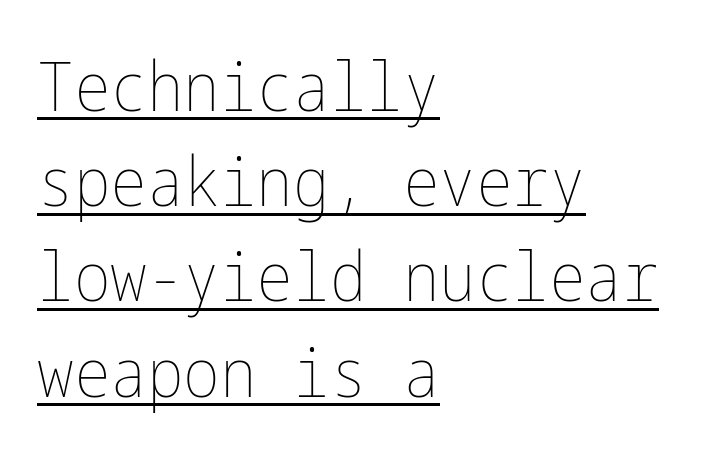
{"italic": "no", "bold": "no", "weight": "thin", "width": "condensed", "stroke_contrast": "low", "x_height": "medium", "underline": "yes", "align": "left", "line_spacing": "normal", "line_spacing_ratio": 1.38, "letter_spacing": "normal", "letter_spacing_em": 0.0, "glyph_px": 69}
